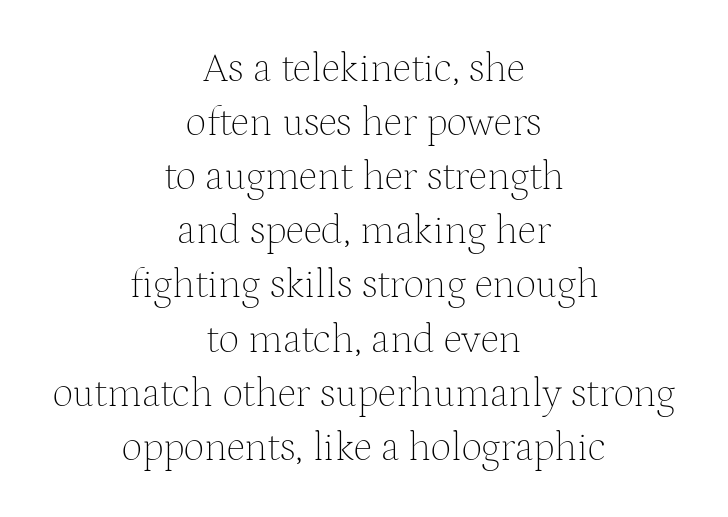
The image shows 41 px thin serif type, upright; set centered, normal line spacing (1.32x), normal letter spacing, not underlined; medium stroke contrast and a medium x-height.
